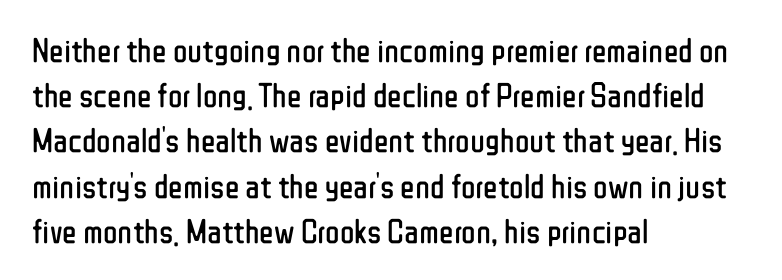
{"serif": "no", "italic": "no", "bold": "no", "weight": "regular", "width": "condensed", "stroke_contrast": "low", "x_height": "medium", "monospaced": "no", "underline": "no", "align": "left", "line_spacing": "normal", "line_spacing_ratio": 1.33, "letter_spacing": "normal", "letter_spacing_em": 0.0, "glyph_px": 34}
